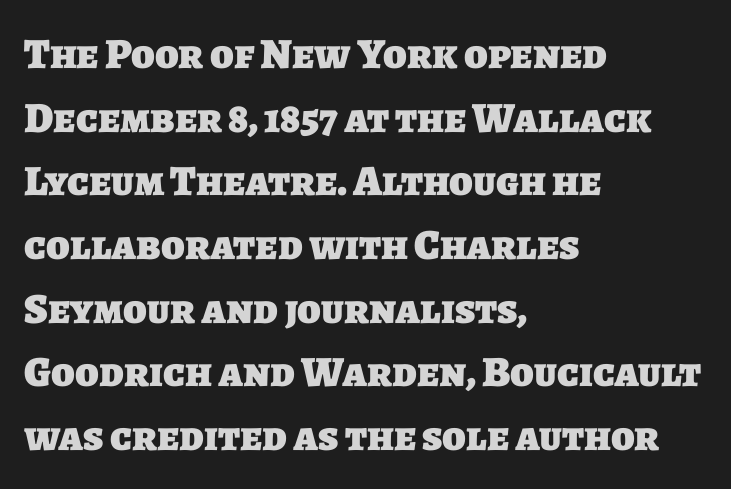
Q: Is the text bold? A: Yes.
Q: Is the typeface a serif or a sans-serif typeface? A: Sans-serif.
Q: Is the text underlined? A: No.
Q: How is the paragraph aligned? A: Left-aligned.
Q: Is the spacing between letters normal or unusually wide? A: Normal.
Q: Is the spacing between lines tight, normal or loose? A: Normal.
Q: Width (condensed, normal, or wide)? A: Normal.
Q: Stroke contrast? A: Low.
Q: x-height? A: Large.
Q: Monospaced? A: No.
